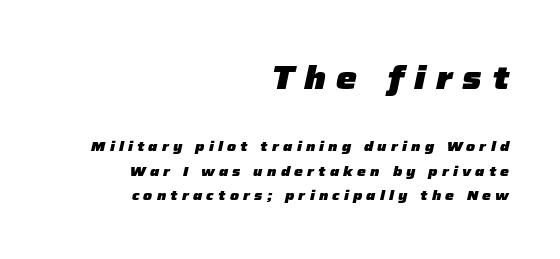
Only glyphs here, with clear space below each row. The paragraph has a hard right edge and a soft left edge. Varying glyph widths throughout — classic text-font behaviour. Italic: yes, the glyphs are oblique.
